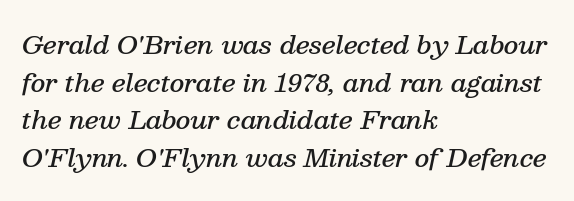
Line starts are locked; line ends wander. One glance says typical: line gaps are just what's usual. Notice how the stems are inclined rather than vertical — that's the hallmark of italics. Each word holds together tightly as a unit, with standard inter-letter gaps. Heft: intermediate — a semibold.
